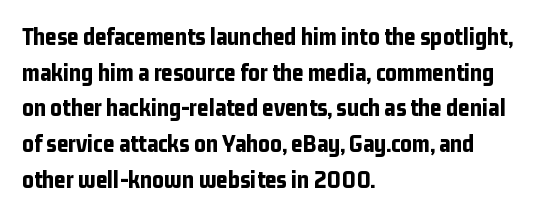
Q: Is the text bold? A: Yes.
Q: Is the text italic (slanted)? A: No, it is upright.
Q: Is the text underlined? A: No.
Q: How is the paragraph aligned? A: Left-aligned.
Q: Is the spacing between letters normal or unusually wide? A: Normal.
Q: Is the spacing between lines tight, normal or loose? A: Normal.
